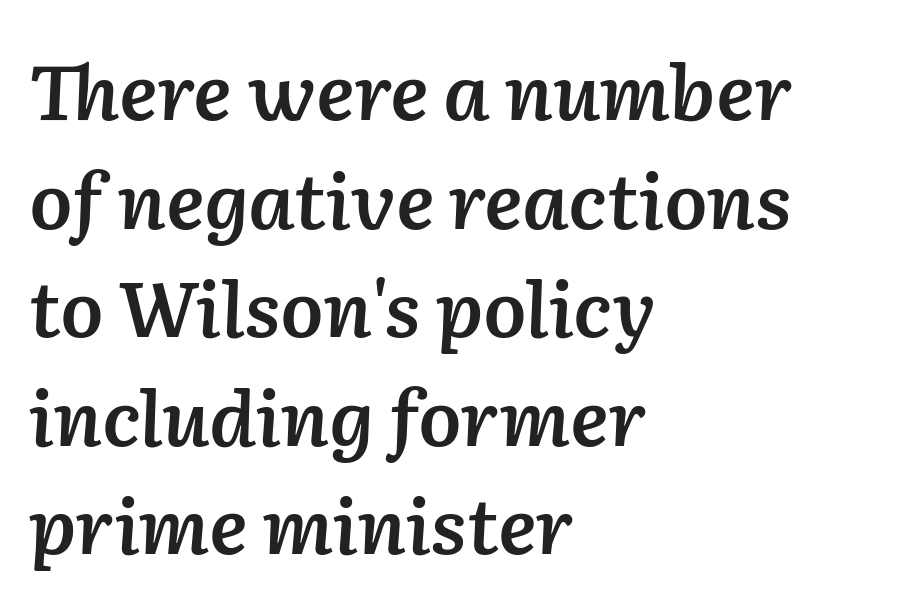
The image shows 77 px semibold type, italic (leaning right); set left-aligned, normal line spacing (1.41x), normal letter spacing, not underlined; low stroke contrast and a medium x-height.
